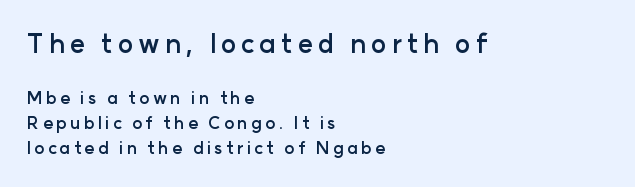
This layout puts the oversized block above and the modest block below. Posture: straight, roman, zero tilt. The paragraph shown leans on its left margin. Students, this is bold: see how much ink each stroke carries. Normally led — the rows are evenly, conventionally spaced.
